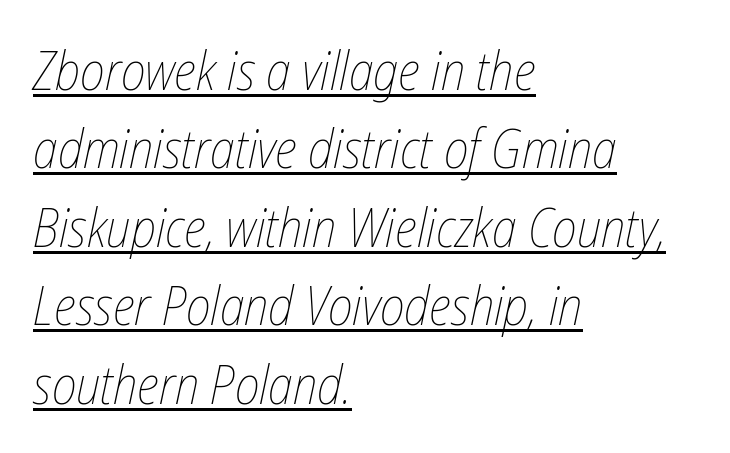
Compared with typical body copy, the letter spacing here is the same. The letterforms sit at book weight or below. Each letter keeps its own natural width here, so spacing adapts to shape. Every word sits above its own underline. Designer's note — italics engaged.
